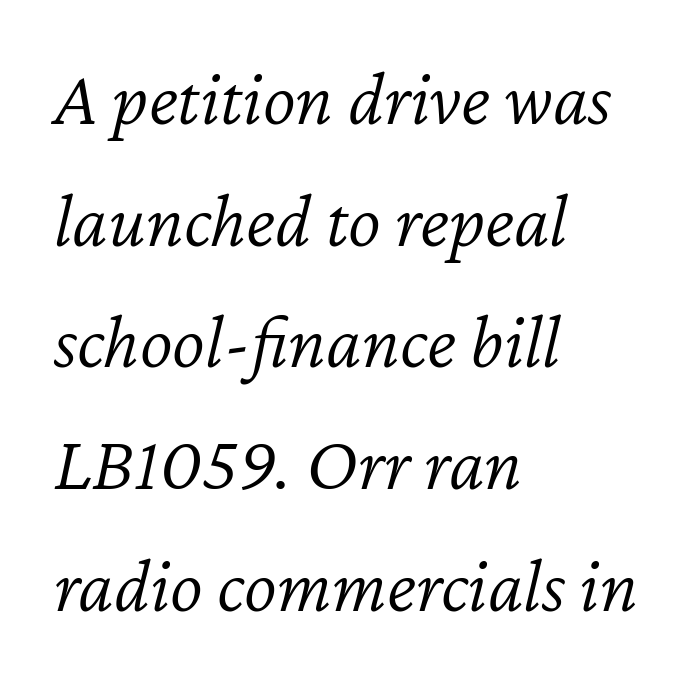
{"italic": "yes", "lean": "right", "slant_degrees": 12, "bold": "no", "weight": "light", "width": "normal", "stroke_contrast": "low", "x_height": "medium", "monospaced": "no", "underline": "no", "align": "left", "line_spacing": "normal", "line_spacing_ratio": 1.56, "letter_spacing": "normal", "letter_spacing_em": 0.0, "glyph_px": 78}
